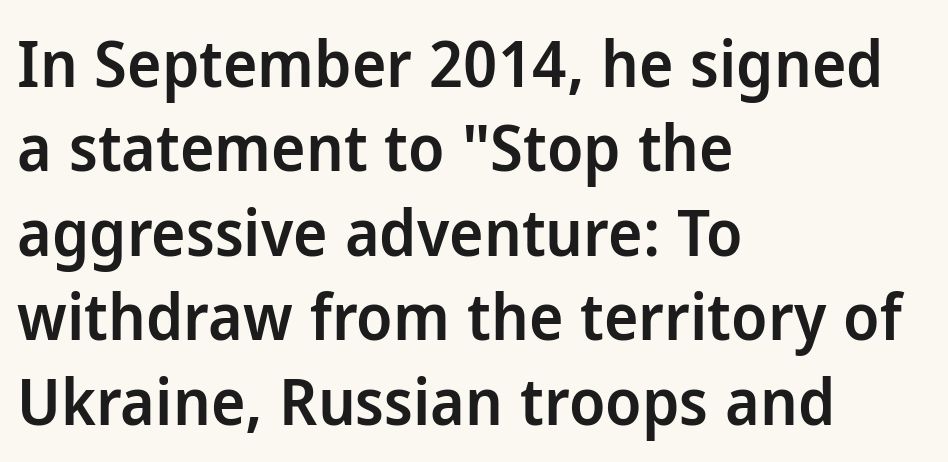
Q: Is the text bold? A: Semi-bold.
Q: Is the text italic (slanted)? A: No, it is upright.
Q: Is the typeface a serif or a sans-serif typeface? A: Sans-serif.
Q: Is the text underlined? A: No.
Q: How is the paragraph aligned? A: Left-aligned.
Q: Is the spacing between letters normal or unusually wide? A: Normal.
Q: Is the spacing between lines tight, normal or loose? A: Normal.
Q: Width (condensed, normal, or wide)? A: Normal.
Q: Stroke contrast? A: Low.
Q: x-height? A: Medium.
Q: Monospaced? A: No.
